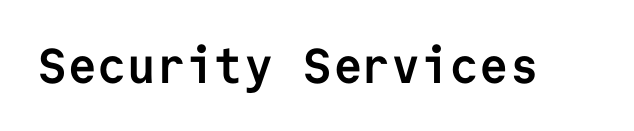
Q: Is the text bold? A: Yes.
Q: Is the text italic (slanted)? A: No, it is upright.
Q: Is the typeface a serif or a sans-serif typeface? A: Sans-serif.
Q: Is the text underlined? A: No.
Q: Is the spacing between letters normal or unusually wide? A: Normal.
Q: Width (condensed, normal, or wide)? A: Normal.
Q: Stroke contrast? A: Low.
Q: x-height? A: Medium.
Q: Monospaced? A: Yes.
